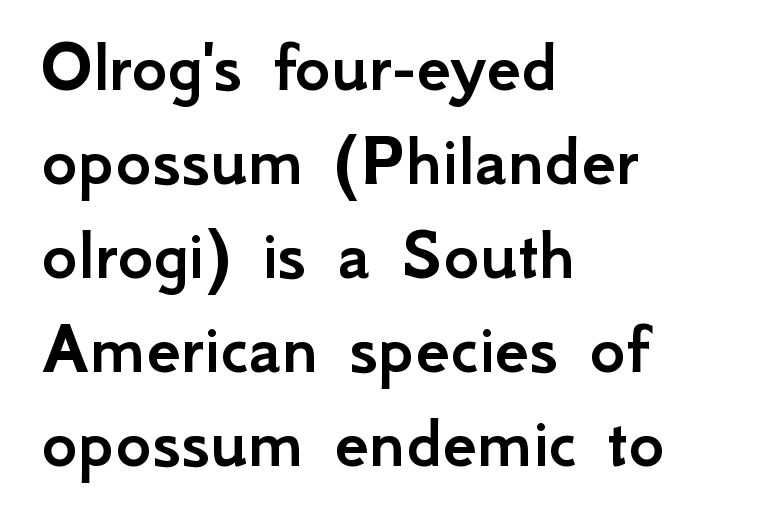
{"serif": "no", "italic": "no", "width": "normal", "stroke_contrast": "low", "x_height": "small", "monospaced": "no", "underline": "no", "align": "left", "line_spacing_ratio": 1.22, "letter_spacing": "normal", "letter_spacing_em": 0.0, "glyph_px": 77}
